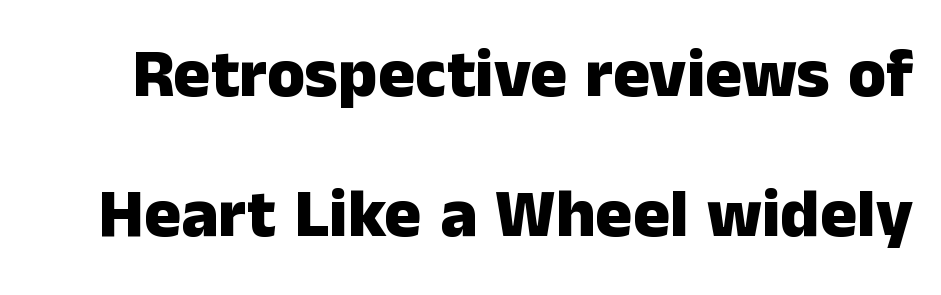
{"serif": "no", "italic": "no", "bold": "yes", "weight": "heavy", "width": "normal", "stroke_contrast": "low", "x_height": "medium", "monospaced": "no", "underline": "no", "line_spacing": "loose", "line_spacing_ratio": 2.03, "letter_spacing": "normal", "letter_spacing_em": 0.0, "glyph_px": 69}
